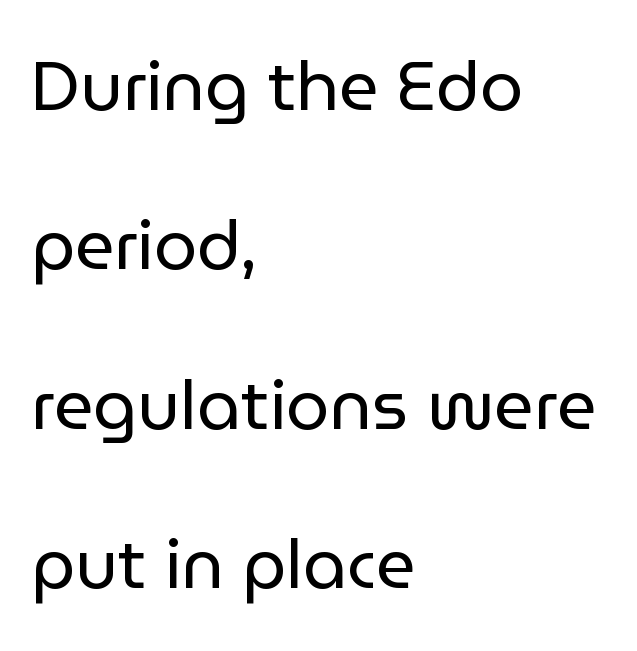
This rendering employs a face without finishing strokes, i.e., a sans-serif. This rendering leaves character spacing at its baseline value. A bare baseline throughout the passage. The lettering stays uniformly vertical, giving the passage a roman look. The typesetting does not lean heavy: it is not bold. Each letter keeps its own natural width here, so spacing adapts to shape.
